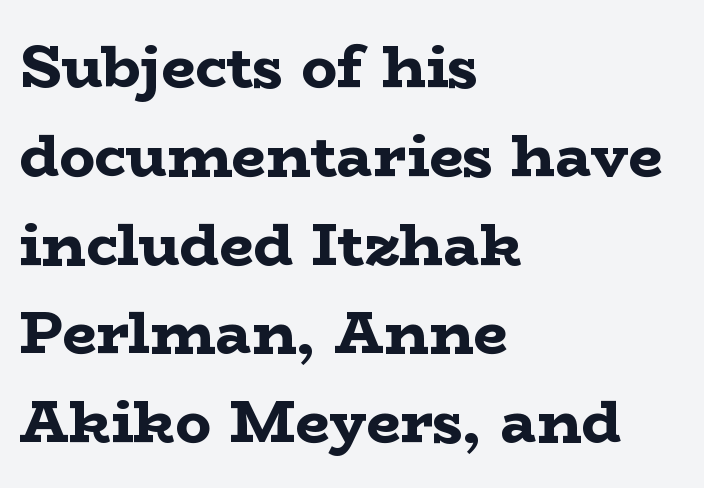
You can tell from the footed stems that serif type was used. Here the designer chose a conventional face with non-uniform glyph widths. The gaps between neighbouring characters are ordinary and unremarkable. If you drew a ruler down the left edge, every line would touch it.
